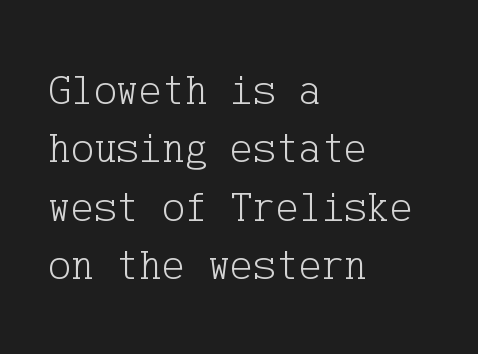
{"serif": "yes", "italic": "no", "bold": "no", "weight": "light", "width": "normal", "stroke_contrast": "low", "x_height": "medium", "underline": "no", "align": "left", "line_spacing": "normal", "line_spacing_ratio": 1.36, "letter_spacing": "normal", "letter_spacing_em": 0.0, "glyph_px": 43}
